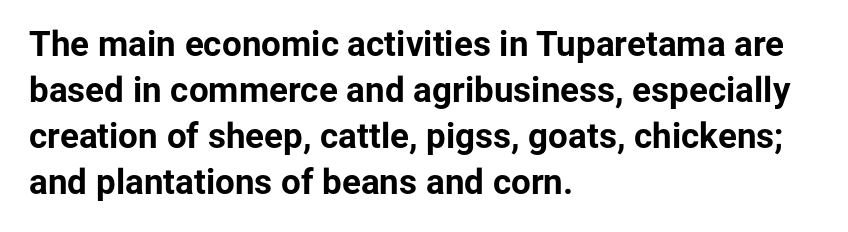
The image shows 35 px bold sans-serif type, upright; set left-aligned, normal line spacing (1.31x), normal letter spacing, not underlined; low stroke contrast and a medium x-height.
